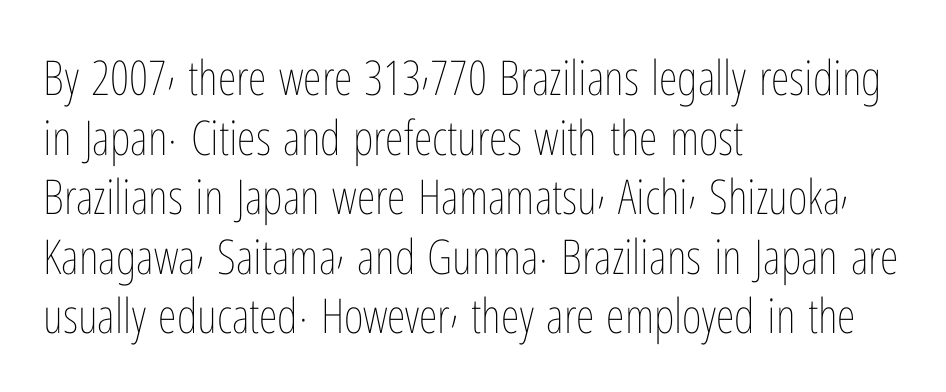
{"italic": "no", "bold": "no", "weight": "thin", "width": "condensed", "stroke_contrast": "low", "x_height": "medium", "monospaced": "no", "underline": "no", "align": "left", "line_spacing_ratio": 1.24, "letter_spacing": "normal", "letter_spacing_em": 0.0, "glyph_px": 48}
